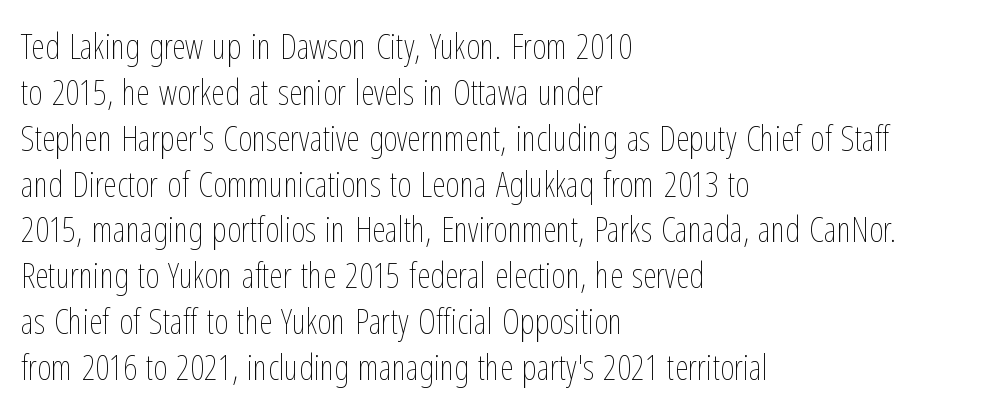
Q: Is the text bold? A: No.
Q: Is the text italic (slanted)? A: No, it is upright.
Q: Is the text underlined? A: No.
Q: How is the paragraph aligned? A: Left-aligned.
Q: Is the spacing between letters normal or unusually wide? A: Normal.
Q: Is the spacing between lines tight, normal or loose? A: Normal.
Q: Width (condensed, normal, or wide)? A: Condensed.
Q: Stroke contrast? A: Low.
Q: x-height? A: Medium.
Q: Monospaced? A: No.
